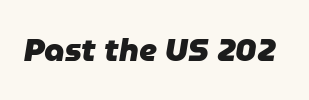
Only glyphs here, with clear space below each row. Heavy, bold letterforms. In terms of posture, this sample is oblique. Each letter keeps its own natural width here, so spacing adapts to shape. The letters sit at their default tracking, neither squeezed nor spread.
